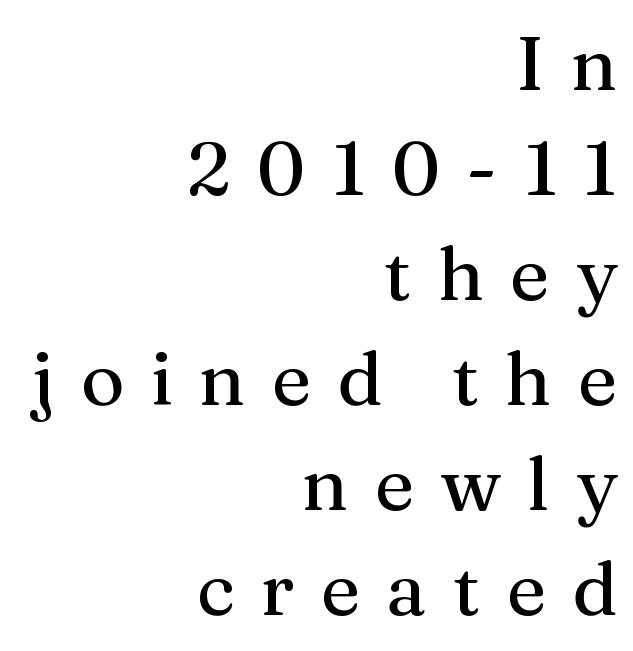
Quick note: interline space is typical. Layout note: lines flush right. The foot of each line stays bare and open. The font's upright variant was chosen for this text. This rendering widens character spacing well past its baseline value. Looks like regular typesetting: each glyph gets only the width it needs.
